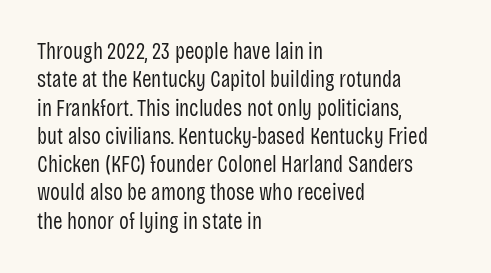
Nobody touched the tracking dial on this one. Visually the block forms a straight wall on the left and a jagged coastline on the right. Posture: upright roman. Beneath every word, the page is bare.
